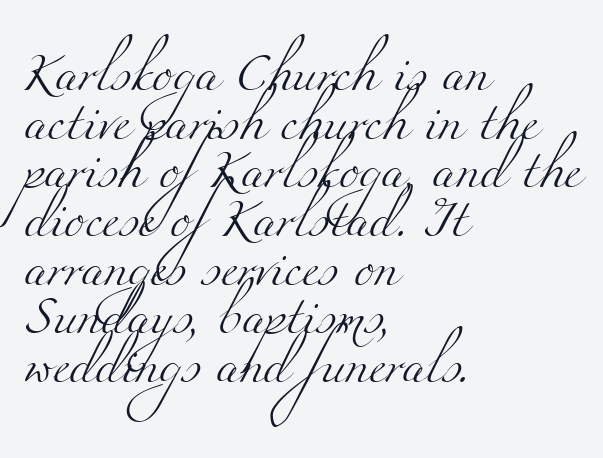
{"bold": "no", "weight": "light", "width": "wide", "stroke_contrast": "medium", "x_height": "small", "monospaced": "no", "underline": "no", "align": "left", "line_spacing": "normal", "line_spacing_ratio": 1.28, "letter_spacing": "normal", "letter_spacing_em": 0.0, "glyph_px": 38}
